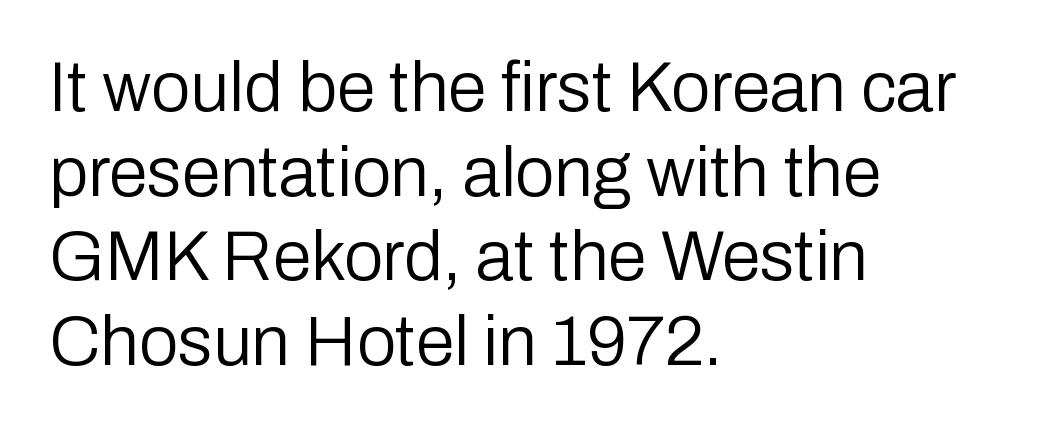
The image shows 70 px regular-weight sans-serif type, upright; set left-aligned, line spacing 1.21x, normal letter spacing, not underlined; low stroke contrast and a medium x-height.
